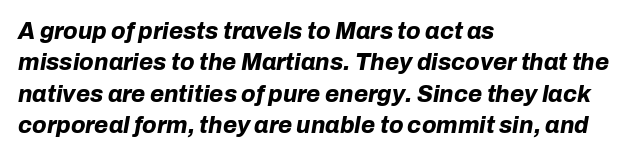
The image shows 23 px bold type, italic (leaning right); set left-aligned, normal line spacing (1.36x), normal letter spacing, not underlined.
